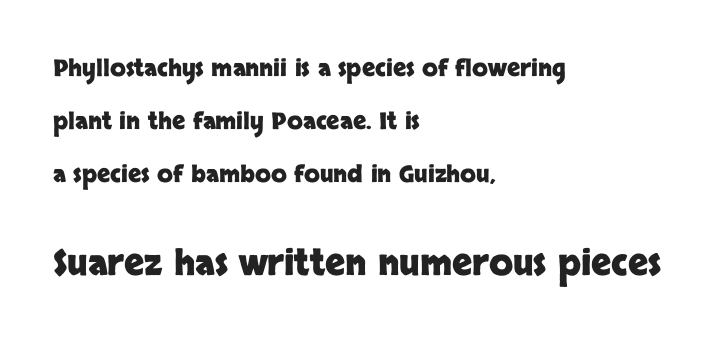
The image shows 35 px heavy sans-serif type, upright; set left-aligned, loose line spacing (2.3x), normal letter spacing, not underlined; the second (bottom) block is 1.52x larger; low stroke contrast and a large x-height.
